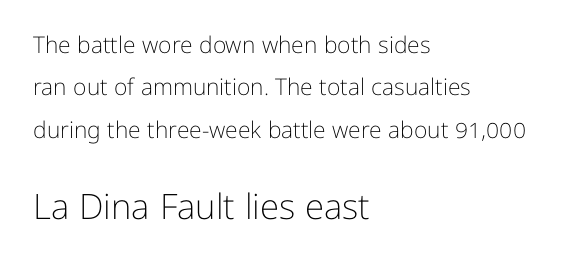
The zone under the glyphs is completely vacant. This rendering uses left alignment, leaving the right contour irregular. Do the characters align in a grid? No, the font is proportional. Of the two passages, the one underneath uses the larger point size. The characters are drawn with everyday or finer stroke widths.
